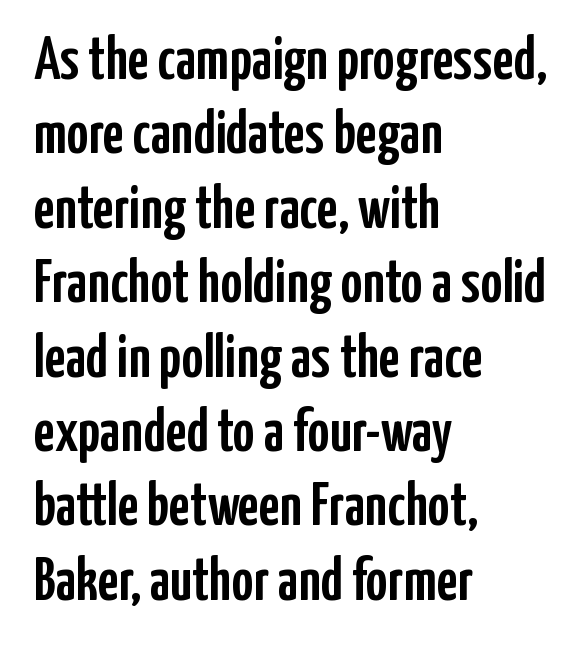
The image shows 60 px condensed sans-serif type, upright; set left-aligned, line spacing 1.24x, normal letter spacing, not underlined; low stroke contrast and a medium x-height.
